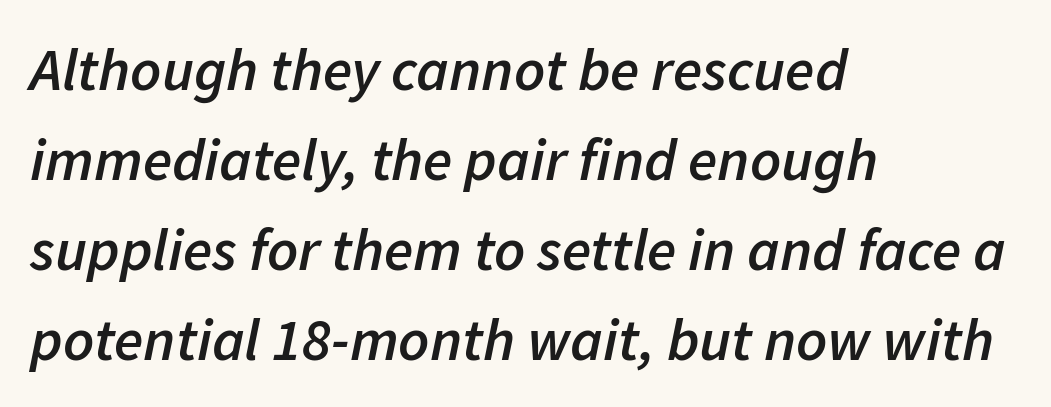
Q: Is the text bold? A: Semi-bold.
Q: Is the text italic (slanted)? A: Yes, it leans right by about 11 degrees.
Q: Is the text underlined? A: No.
Q: How is the paragraph aligned? A: Left-aligned.
Q: Is the spacing between letters normal or unusually wide? A: Normal.
Q: Is the spacing between lines tight, normal or loose? A: Normal.
Q: Width (condensed, normal, or wide)? A: Normal.
Q: Stroke contrast? A: Low.
Q: x-height? A: Medium.
Q: Monospaced? A: No.
